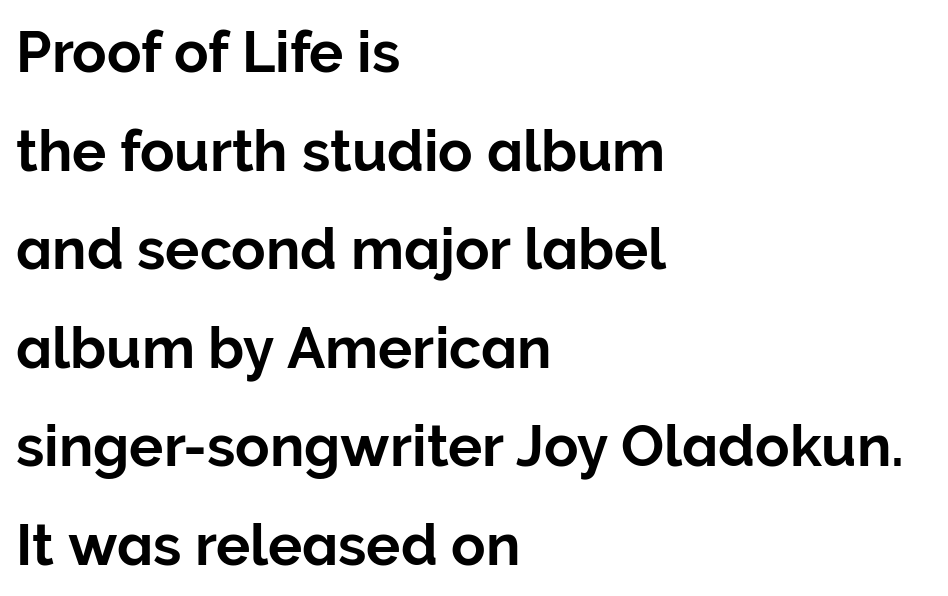
The zone under the glyphs is completely vacant. Rendered with straight, roman letterforms. This sample uses a sans-serif face. Words appear dense and cohesive because spacing is normal. The passage shown is typed in a proportional face where columns would drift. Short and long lines alike share a common starting point at left.
